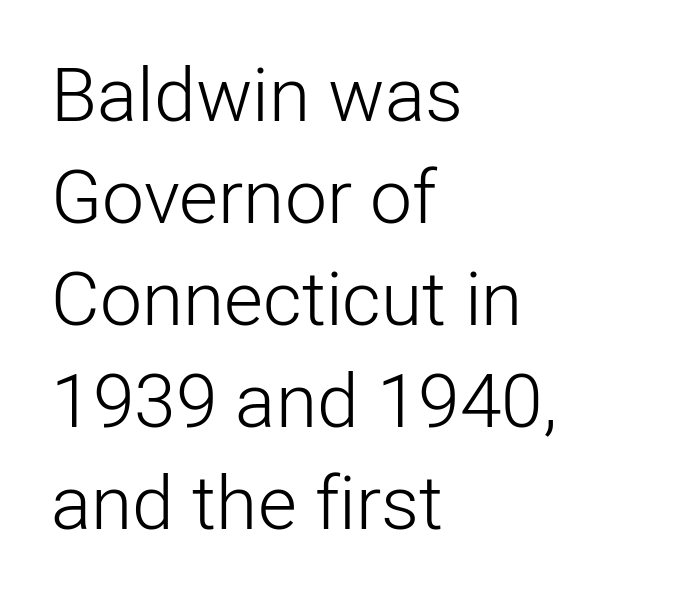
Q: Is the text bold? A: No.
Q: Is the text italic (slanted)? A: No, it is upright.
Q: Is the typeface a serif or a sans-serif typeface? A: Sans-serif.
Q: Is the text underlined? A: No.
Q: How is the paragraph aligned? A: Left-aligned.
Q: Is the spacing between letters normal or unusually wide? A: Normal.
Q: Is the spacing between lines tight, normal or loose? A: Normal.
Q: Width (condensed, normal, or wide)? A: Normal.
Q: Stroke contrast? A: Low.
Q: x-height? A: Medium.
Q: Monospaced? A: No.
